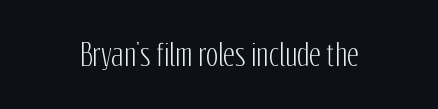
A typesetter would mark this as roman, not italic. The type is set solid horizontally, with unmodified tracking. Plain, unruled lines of type. The passage shown is typeset with a sans-serif family.
